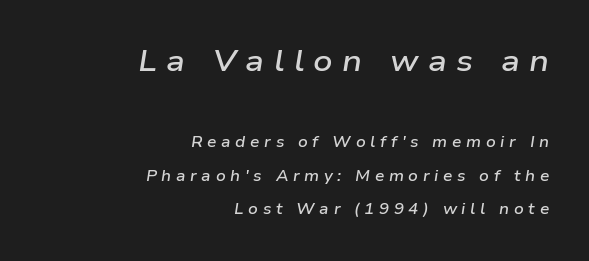
{"italic": "yes", "lean": "right", "slant_degrees": 9, "bold": "semi", "weight": "semibold", "width": "wide", "stroke_contrast": "low", "x_height": "medium", "monospaced": "no", "underline": "no", "align": "right", "line_spacing": "loose", "line_spacing_ratio": 2.24, "letter_spacing": "wide", "letter_spacing_em": 0.31, "larger_block": "first", "size_ratio": 2.0, "glyph_px": 30}
